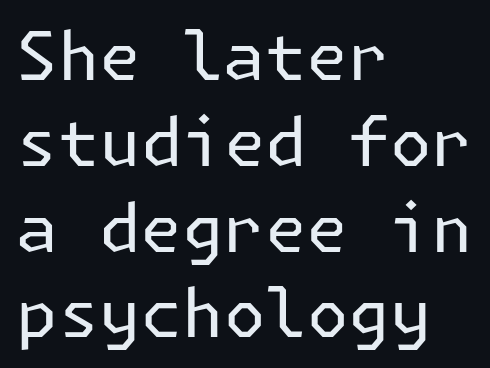
Bold? No — there's no thickening of the strokes. Left-aligned paragraph, ragged on the right. If you measured baseline to baseline, you'd find a middling distance. Short note: letters normally spaced. Ascenders rise straight up at ninety degrees. Descender tails drop into unmarked territory.
